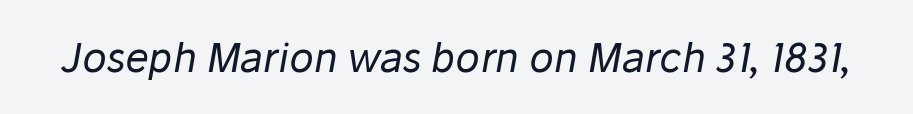
Q: Is the text bold? A: No.
Q: Is the text italic (slanted)? A: Yes, it leans right by about 10 degrees.
Q: Is the text underlined? A: No.
Q: Is the spacing between letters normal or unusually wide? A: Normal.
Q: Width (condensed, normal, or wide)? A: Normal.
Q: Stroke contrast? A: Low.
Q: x-height? A: Medium.
Q: Monospaced? A: No.
